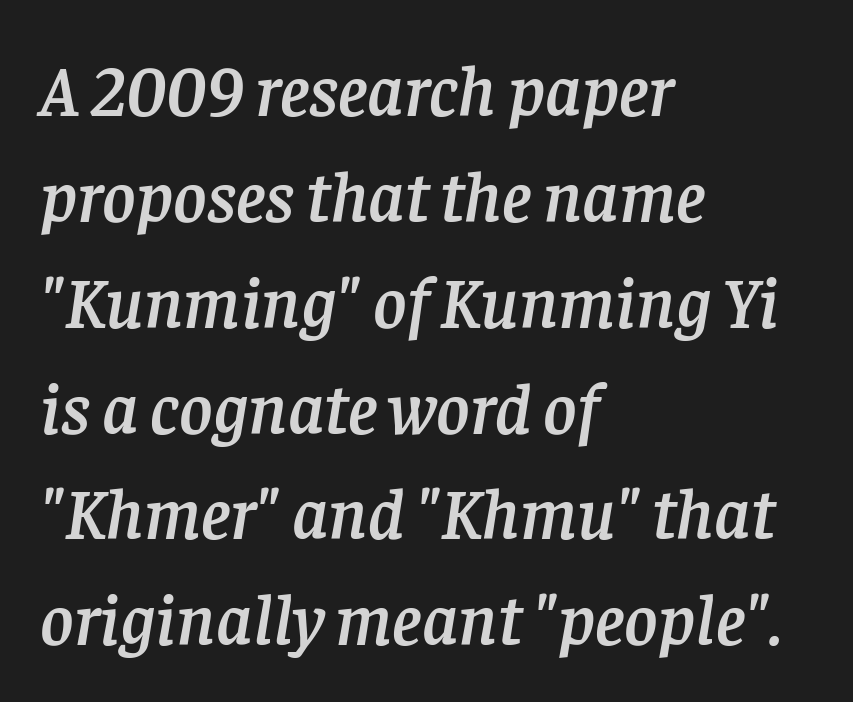
Nobody touched the tracking dial on this one. Emphasis-style slanted type is in use. The lines are quadded left. Bare-footed words on every line. The passage shown is typed in a proportional face where columns would drift. Serifs: yes, visible at the terminals of the letterforms.
